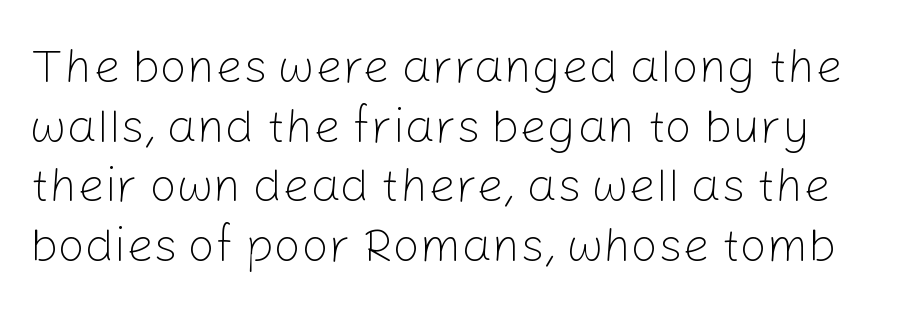
The image shows 48 px light sans-serif type, upright; set line spacing 1.24x, normal letter spacing, not underlined; low stroke contrast and a medium x-height.
